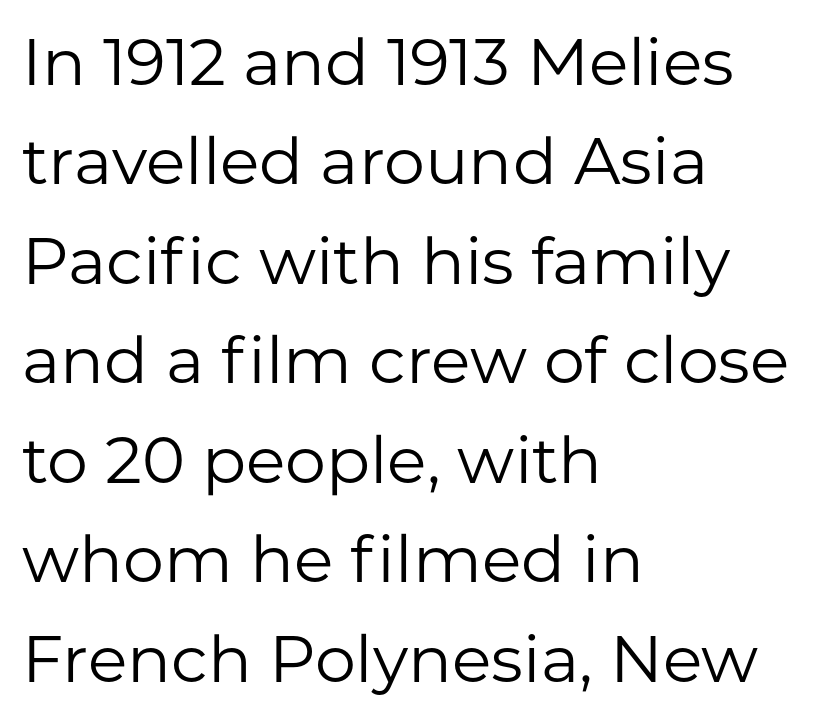
The cut favours lightness, reaching ordinary text weight at its darkest. These lines are set flush left with a ragged right edge. The typeface chosen for these lines omits serifs. The type is set solid horizontally, with unmodified tracking.
